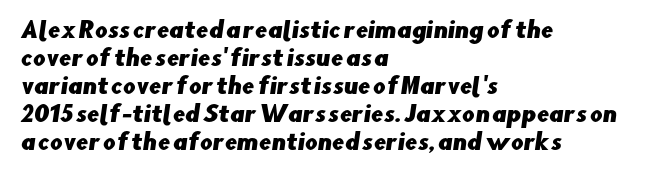
Q: Is the text underlined? A: No.
Q: How is the paragraph aligned? A: Left-aligned.
Q: Is the spacing between letters normal or unusually wide? A: Normal.
Q: Is the spacing between lines tight, normal or loose? A: Normal.
